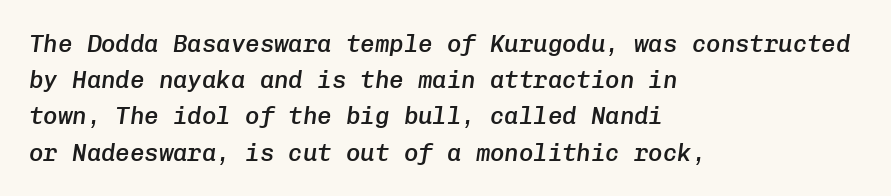
Q: Is the text bold? A: Semi-bold.
Q: Is the text italic (slanted)? A: Yes, it leans right by about 8 degrees.
Q: Is the text underlined? A: No.
Q: How is the paragraph aligned? A: Left-aligned.
Q: Is the spacing between letters normal or unusually wide? A: Normal.
Q: Is the spacing between lines tight, normal or loose? A: Normal.
